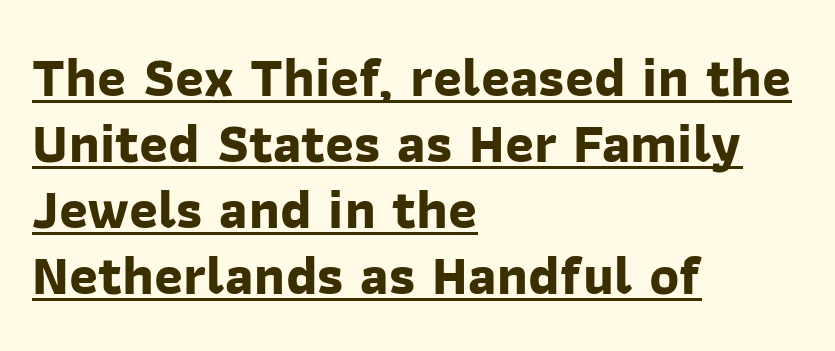
You can tell from the bare stems that sans-serif type was used. There is no visible air inserted between adjacent glyphs. The face used here has the dense, thick strokes of a bold. Compared with undecorated copy, this sample adds a rule below the words.
